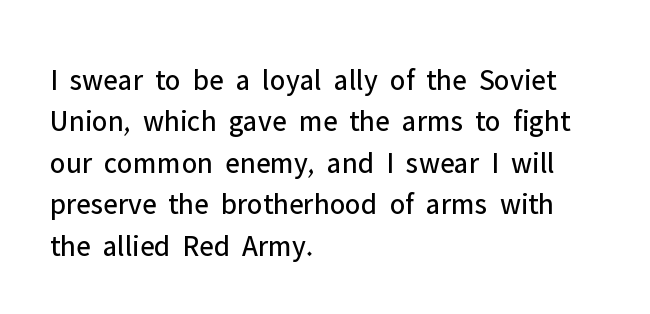
Q: Is the text bold? A: No.
Q: Is the text italic (slanted)? A: No, it is upright.
Q: Is the typeface a serif or a sans-serif typeface? A: Sans-serif.
Q: Is the text underlined? A: No.
Q: How is the paragraph aligned? A: Left-aligned.
Q: Is the spacing between letters normal or unusually wide? A: Normal.
Q: Is the spacing between lines tight, normal or loose? A: Normal.
Q: Width (condensed, normal, or wide)? A: Normal.
Q: Stroke contrast? A: Low.
Q: x-height? A: Medium.
Q: Monospaced? A: No.
